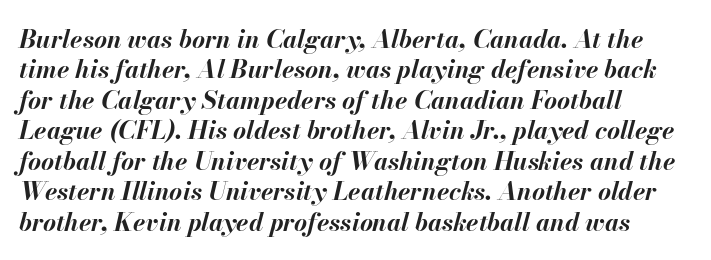
Q: Is the text bold? A: Yes.
Q: Is the text italic (slanted)? A: Yes, it leans right by about 13 degrees.
Q: Is the text underlined? A: No.
Q: How is the paragraph aligned? A: Left-aligned.
Q: Is the spacing between letters normal or unusually wide? A: Normal.
